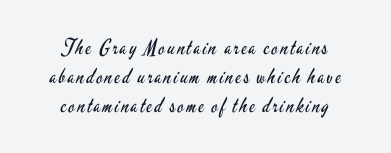
The space beneath each line is pristine and unruled. Unbolded letterforms with no extra heft. Vertically, the passage feels balanced, rows spaced as you'd expect. The passage is arranged like a title page — every line centered.
